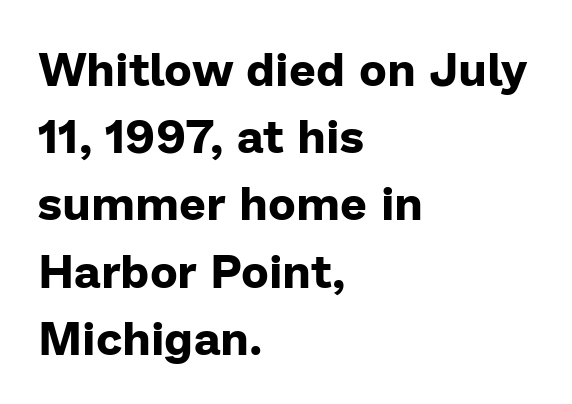
{"serif": "no", "italic": "no", "bold": "yes", "weight": "bold", "width": "normal", "stroke_contrast": "low", "x_height": "medium", "monospaced": "no", "underline": "no", "align": "left", "line_spacing": "normal", "line_spacing_ratio": 1.43, "letter_spacing": "normal", "letter_spacing_em": 0.0, "glyph_px": 47}
